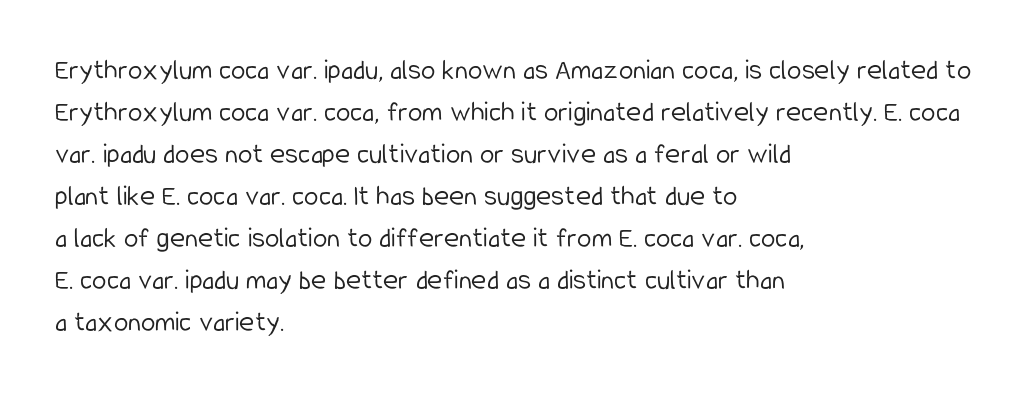
{"serif": "no", "italic": "no", "bold": "no", "weight": "light", "width": "condensed", "stroke_contrast": "low", "x_height": "medium", "monospaced": "no", "underline": "no", "align": "left", "line_spacing": "normal", "line_spacing_ratio": 1.45, "letter_spacing": "normal", "letter_spacing_em": 0.0, "glyph_px": 29}
